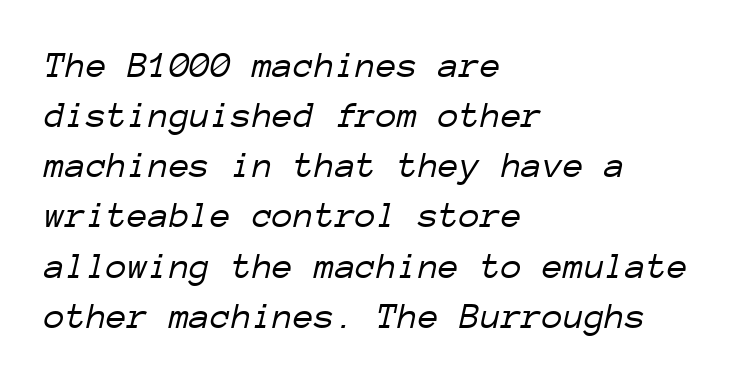
The image shows 38 px light type, italic (leaning right), monospaced; set left-aligned, normal line spacing (1.32x), normal letter spacing, not underlined; low stroke contrast and a medium x-height.
